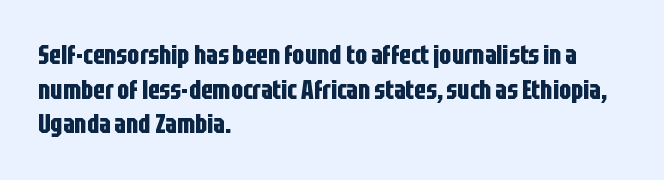
Q: Is the text bold? A: Yes.
Q: Is the text italic (slanted)? A: No, it is upright.
Q: Is the text underlined? A: No.
Q: How is the paragraph aligned? A: Left-aligned.
Q: Is the spacing between letters normal or unusually wide? A: Normal.
Q: Is the spacing between lines tight, normal or loose? A: Normal.
